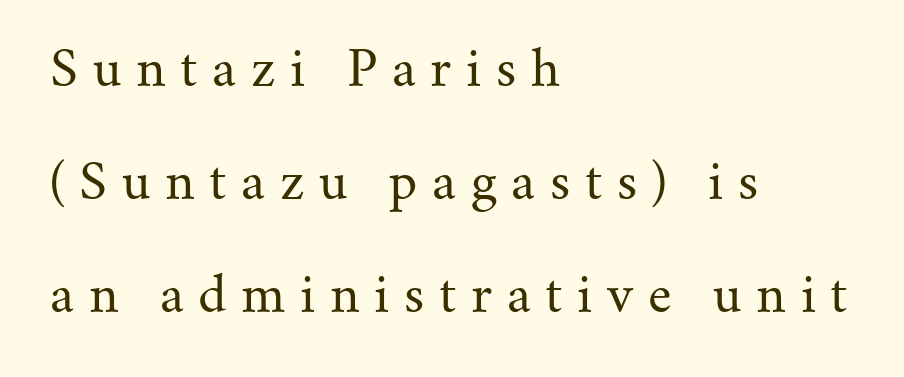
The image shows 49 px regular-weight serif type, upright; set left-aligned, loose line spacing (2.31x), unusually wide letter spacing (+0.3 em), not underlined; medium stroke contrast and a small x-height.
